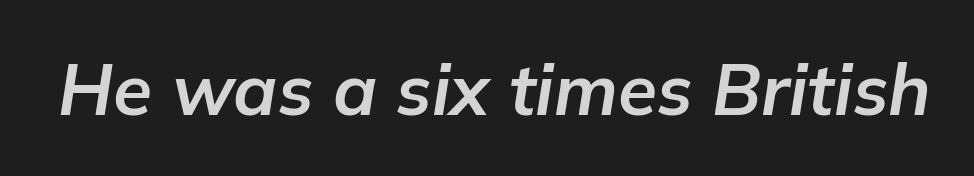
{"italic": "yes", "lean": "right", "slant_degrees": 9, "bold": "yes", "weight": "bold", "width": "normal", "stroke_contrast": "low", "x_height": "medium", "monospaced": "no", "underline": "no", "letter_spacing": "normal", "letter_spacing_em": 0.0, "glyph_px": 71}
